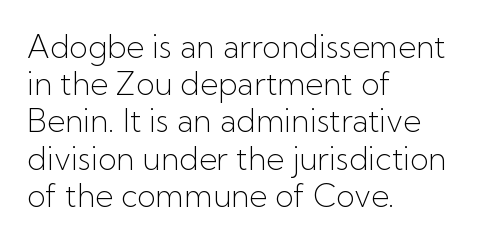
You could not count columns in this text — the font is proportionally spaced. The gaps between neighbouring characters are ordinary and unremarkable. Summary of weight: not heavy and not bold. The paragraph shown leans on its left margin.
